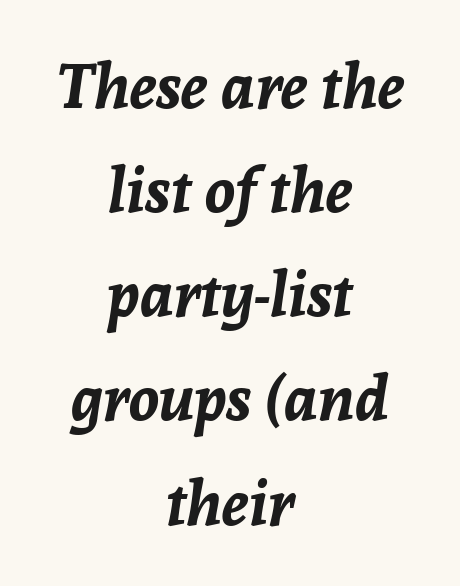
The designer left line spacing at the default. The font is running at its bold setting. The line texture is even and compact thanks to regular tracking. Slant detected: the letters are inclined.
